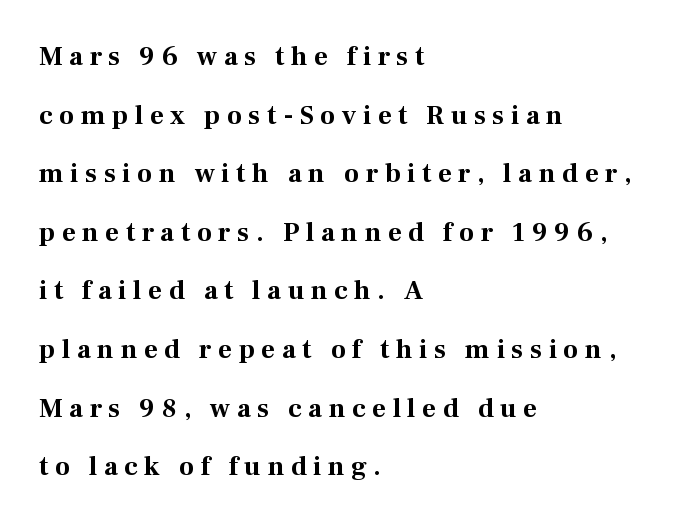
Q: Is the text bold? A: Yes.
Q: Is the text italic (slanted)? A: No, it is upright.
Q: Is the text underlined? A: No.
Q: How is the paragraph aligned? A: Left-aligned.
Q: Is the spacing between letters normal or unusually wide? A: Unusually wide.
Q: Is the spacing between lines tight, normal or loose? A: Loose.
